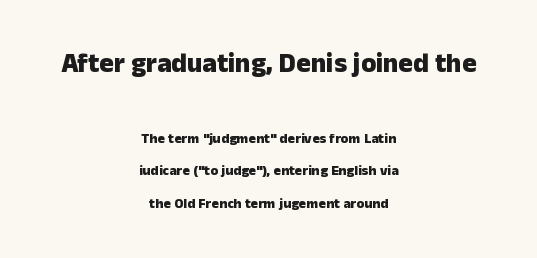
Q: Is the text bold? A: Yes.
Q: Is the text italic (slanted)? A: No, it is upright.
Q: Is the text underlined? A: No.
Q: How is the paragraph aligned? A: Centered.
Q: Is the spacing between letters normal or unusually wide? A: Normal.
Q: Is the spacing between lines tight, normal or loose? A: Loose.
Q: Which block of text is set in a larger size, the first (top) or the second (bottom)? A: The first (top) one.
